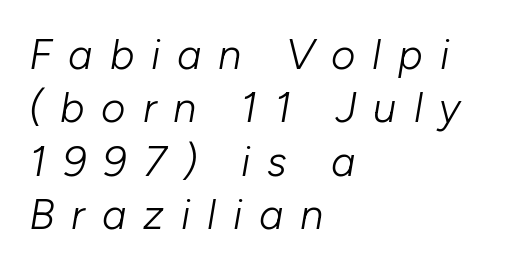
The image shows 42 px light type, italic (leaning right); set left-aligned, normal line spacing (1.27x), unusually wide letter spacing (+0.4 em), not underlined; low stroke contrast and a medium x-height.
